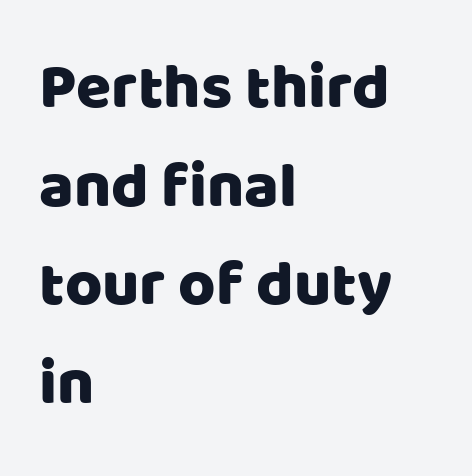
{"serif": "no", "italic": "no", "width": "normal", "stroke_contrast": "low", "x_height": "large", "monospaced": "no", "underline": "no", "align": "left", "line_spacing": "normal", "line_spacing_ratio": 1.54, "letter_spacing": "normal", "letter_spacing_em": 0.0, "glyph_px": 64}
